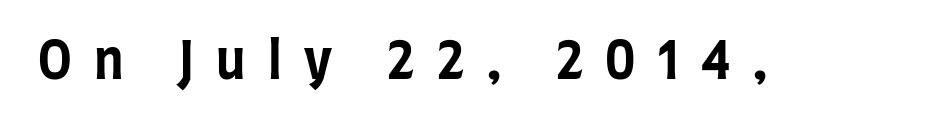
{"serif": "no", "italic": "no", "bold": "yes", "weight": "bold", "width": "condensed", "stroke_contrast": "low", "x_height": "large", "monospaced": "no", "underline": "no", "letter_spacing": "wide", "letter_spacing_em": 0.44, "glyph_px": 51}
